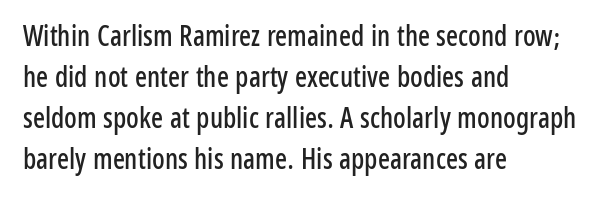
Nope, not italic — everything's standing straight. The letters sit at their default tracking, neither squeezed nor spread. Reading down the column, the eye jumps a familiar distance to each next line. This sample uses a sans-serif face.
